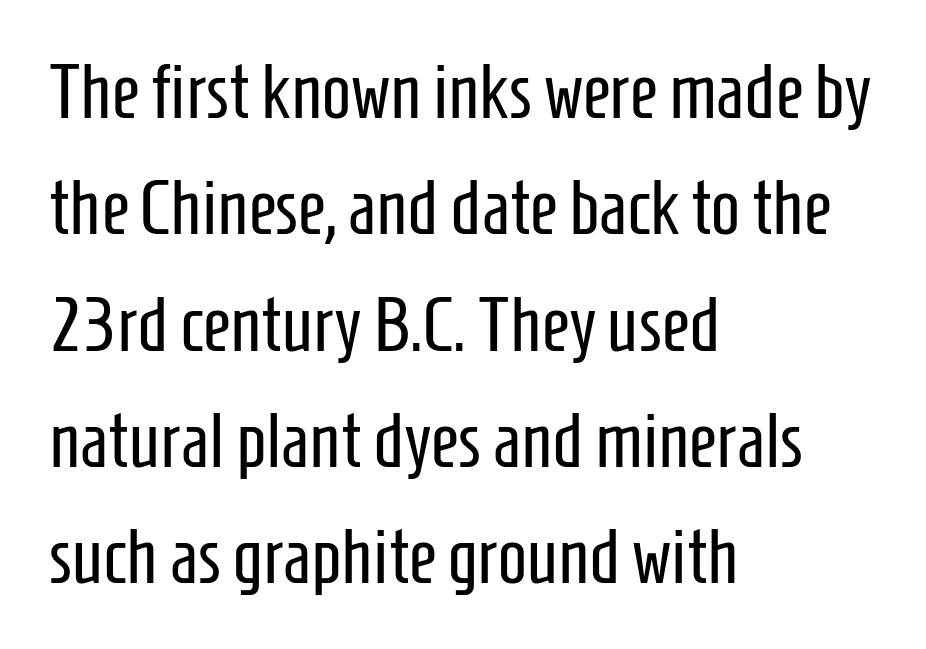
{"serif": "no", "italic": "no", "bold": "no", "weight": "regular", "width": "condensed", "stroke_contrast": "low", "x_height": "medium", "monospaced": "no", "underline": "no", "align": "left", "line_spacing": "normal", "line_spacing_ratio": 1.51, "letter_spacing": "normal", "letter_spacing_em": 0.0, "glyph_px": 77}
